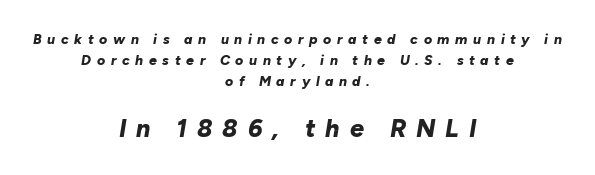
{"italic": "yes", "lean": "right", "slant_degrees": 10, "bold": "yes", "underline": "no", "align": "center", "line_spacing": "normal", "line_spacing_ratio": 1.51, "letter_spacing": "wide", "letter_spacing_em": 0.4, "larger_block": "second", "size_ratio": 1.79, "glyph_px": 25}
